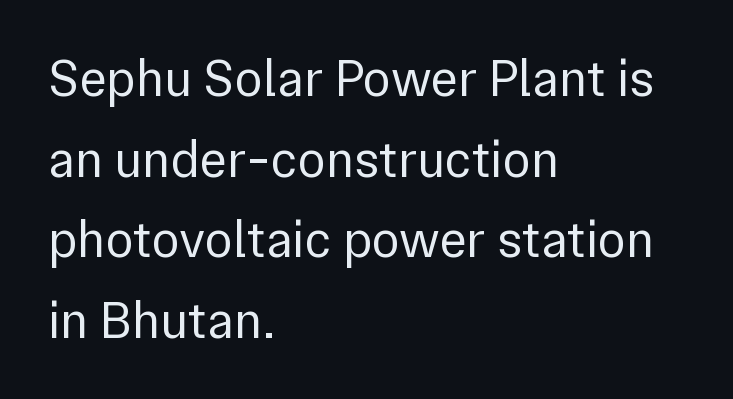
The string is rendered with underlining switched off. The typesetting does not lean heavy: it is not bold. Characters remain perfectly vertical along every line. What stands out about the letter spacing? Nothing — it is the standard amount. This sample uses a sans-serif face. The compositor pushed each line to the left boundary.
